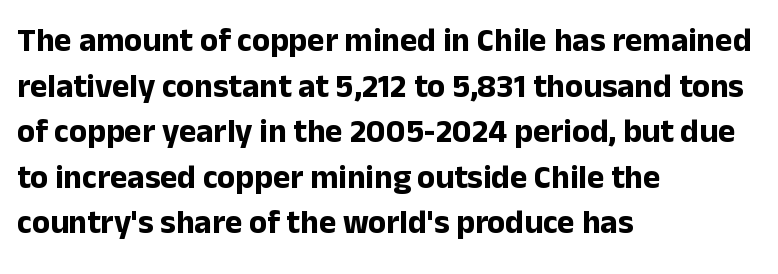
The image shows 33 px bold sans-serif type, upright; set left-aligned, normal line spacing (1.38x), normal letter spacing, not underlined; low stroke contrast and a medium x-height.
